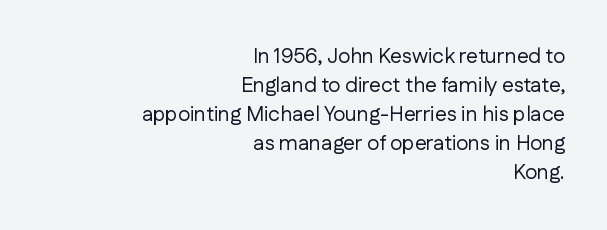
In terms of leading, this rendering sits right in the middle. The rag falls on the left side of this text block. Vertical strokes here are truly vertical. The foot of each line stays bare and open. Letter spacing: default.
